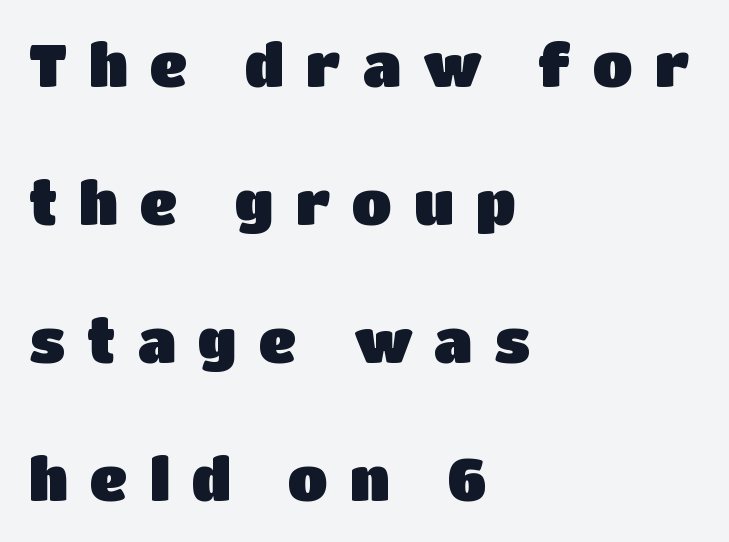
Q: Is the text italic (slanted)? A: No, it is upright.
Q: Is the typeface a serif or a sans-serif typeface? A: Sans-serif.
Q: Is the text underlined? A: No.
Q: How is the paragraph aligned? A: Left-aligned.
Q: Is the spacing between letters normal or unusually wide? A: Unusually wide.
Q: Is the spacing between lines tight, normal or loose? A: Loose.
Q: Width (condensed, normal, or wide)? A: Normal.
Q: Stroke contrast? A: Low.
Q: x-height? A: Large.
Q: Monospaced? A: No.
